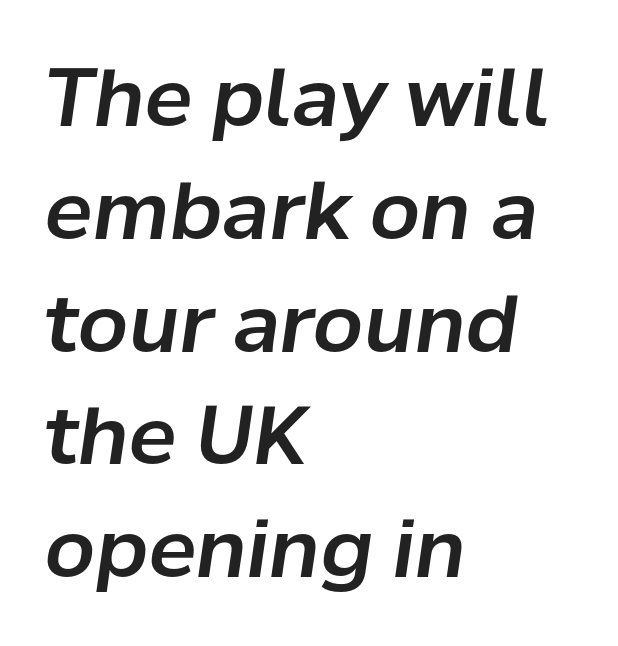
Each letter keeps its own natural width here, so spacing adapts to shape. A student would call this left alignment; a typographer would say flush left, rag right. Glyph-to-glyph distance matches everyday printed text. You can tell it's italic because the verticals aren't actually vertical. Quick note: underline off.
